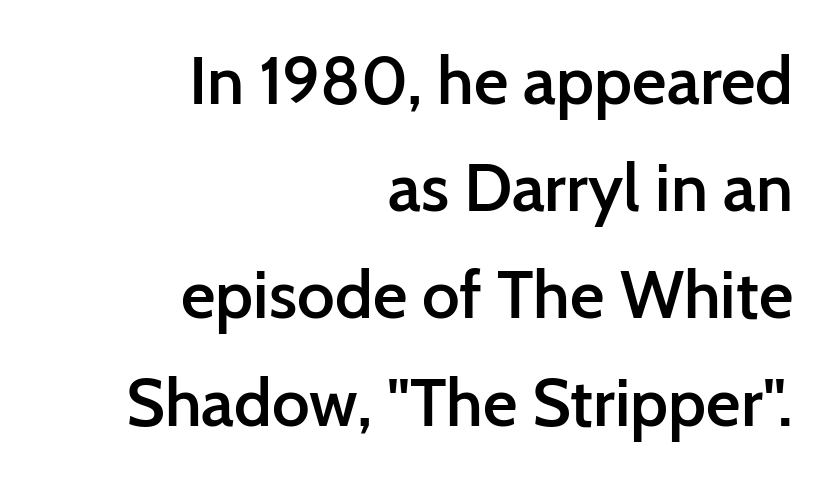
The font's upright variant was chosen for this text. The characters display no serif detailing; their extremities are plain. The foot of each line stays bare and open. Compared with a flush-left layout, this one pins lines to the opposite, right side. The leading is moderate, giving the passage an even texture. The strokes are fattened partway — semibold, not bold.
